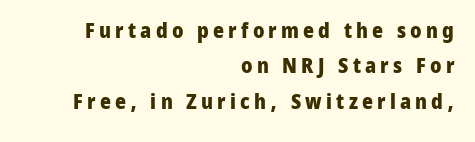
Q: Is the text bold? A: Yes.
Q: Is the text italic (slanted)? A: No, it is upright.
Q: Is the text underlined? A: No.
Q: How is the paragraph aligned? A: Right-aligned.
Q: Is the spacing between letters normal or unusually wide? A: Unusually wide.
Q: Is the spacing between lines tight, normal or loose? A: Normal.
